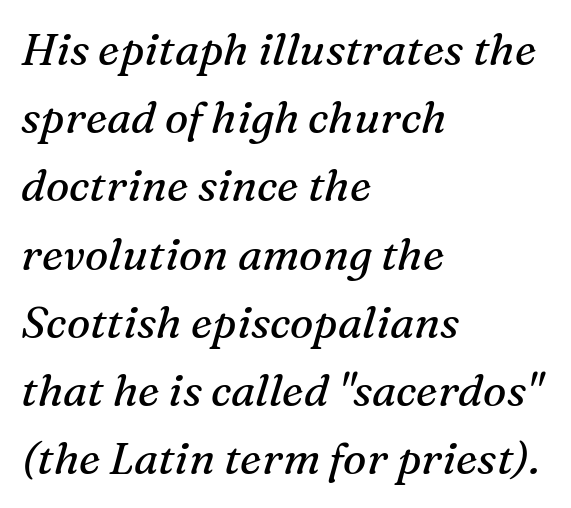
The image shows 44 px regular-weight serif type, italic (leaning right); set left-aligned, normal line spacing (1.55x), normal letter spacing, not underlined; medium stroke contrast and a medium x-height.
